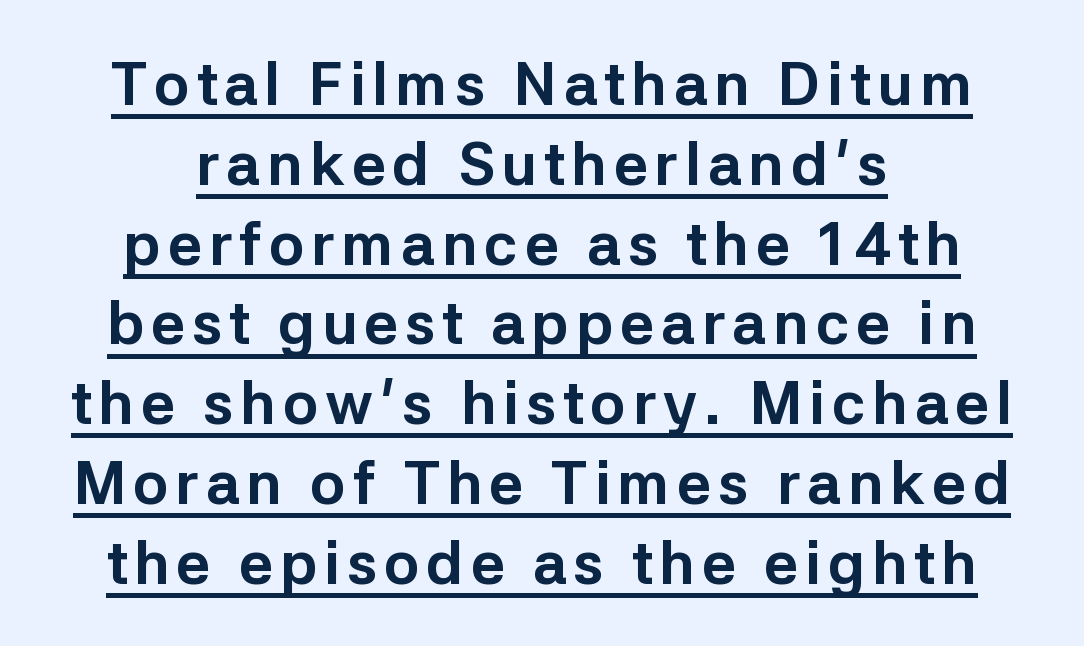
Q: Is the text bold? A: Yes.
Q: Is the text italic (slanted)? A: No, it is upright.
Q: Is the typeface a serif or a sans-serif typeface? A: Sans-serif.
Q: Is the text underlined? A: Yes.
Q: How is the paragraph aligned? A: Centered.
Q: Is the spacing between lines tight, normal or loose? A: Normal.
Q: Width (condensed, normal, or wide)? A: Normal.
Q: Stroke contrast? A: Low.
Q: x-height? A: Medium.
Q: Monospaced? A: No.
